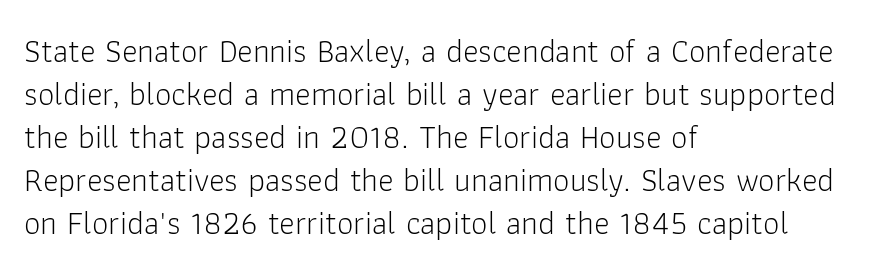
{"serif": "no", "italic": "no", "bold": "no", "weight": "light", "width": "normal", "stroke_contrast": "low", "x_height": "medium", "monospaced": "no", "underline": "no", "align": "left", "line_spacing": "normal", "line_spacing_ratio": 1.3, "letter_spacing": "normal", "letter_spacing_em": 0.0, "glyph_px": 33}
